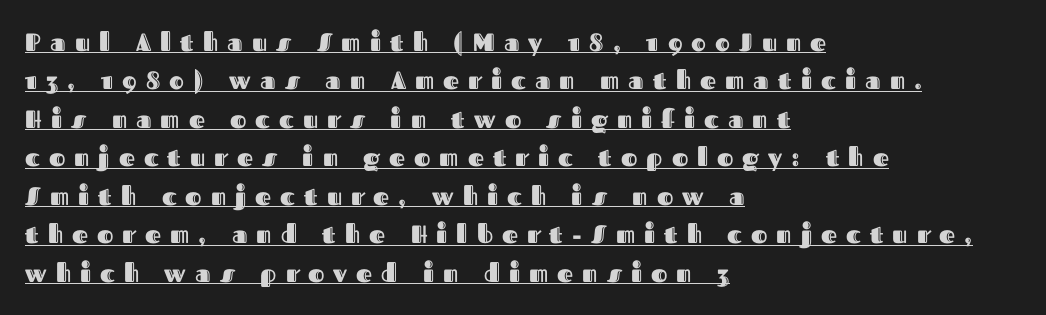
The type is letterspaced generously, with wide tracking. Posture: straight, roman, zero tilt. Does the leading feel generous? No, just average. The text block is weighted toward the left margin, trailing off unevenly rightward.
